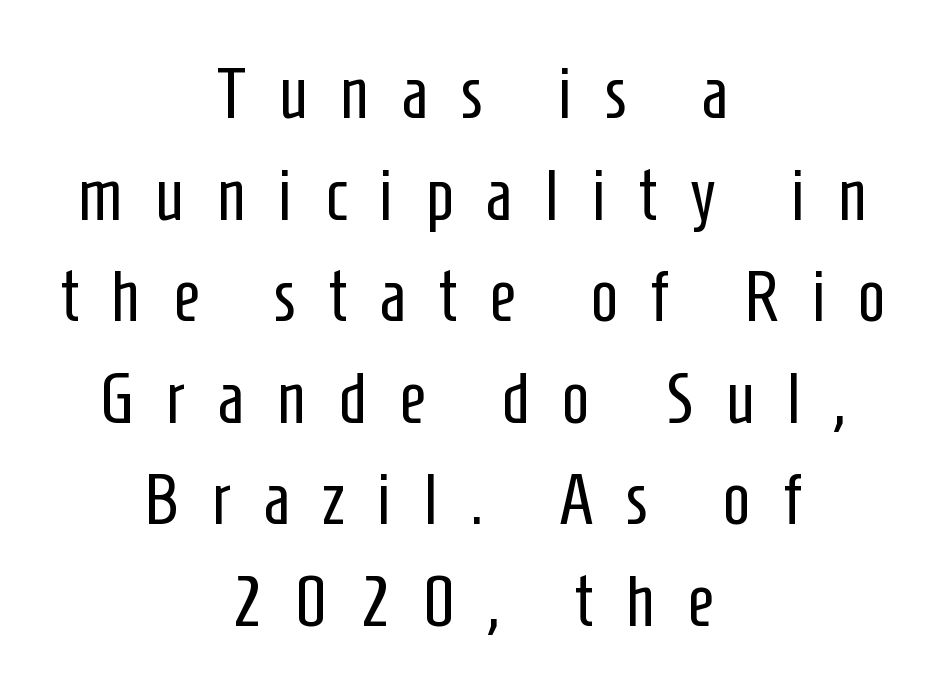
{"serif": "no", "italic": "no", "bold": "no", "weight": "regular", "width": "condensed", "stroke_contrast": "low", "x_height": "medium", "monospaced": "no", "underline": "no", "align": "center", "line_spacing": "normal", "line_spacing_ratio": 1.41, "letter_spacing": "wide", "letter_spacing_em": 0.45, "glyph_px": 72}
